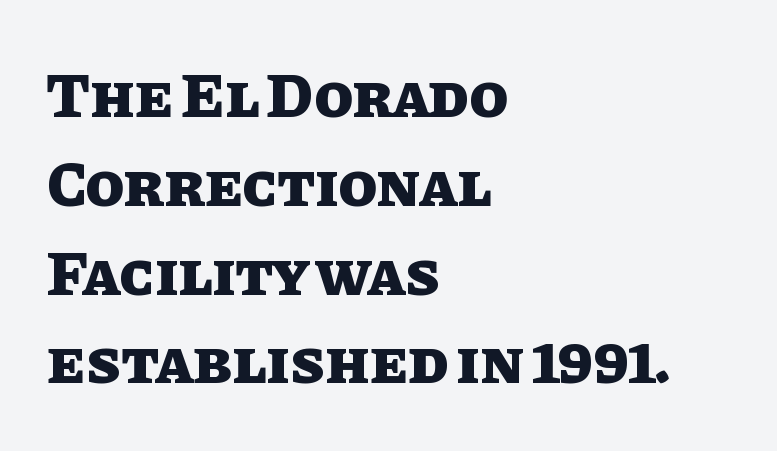
Q: Is the text bold? A: Yes.
Q: Is the text italic (slanted)? A: No, it is upright.
Q: Is the text underlined? A: No.
Q: How is the paragraph aligned? A: Left-aligned.
Q: Is the spacing between letters normal or unusually wide? A: Normal.
Q: Is the spacing between lines tight, normal or loose? A: Normal.
Q: Width (condensed, normal, or wide)? A: Normal.
Q: Stroke contrast? A: Low.
Q: x-height? A: Large.
Q: Monospaced? A: No.
